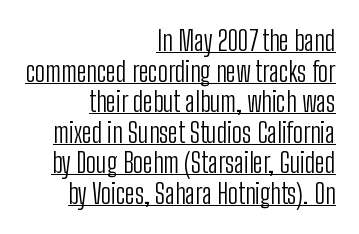
The lines are packed closely together with very little leading. Each line of the rendering has a horizontal stroke beneath the glyphs. The rendering keeps characters at their native spacing. Stroke mass is kept to a normal reading level or below.
